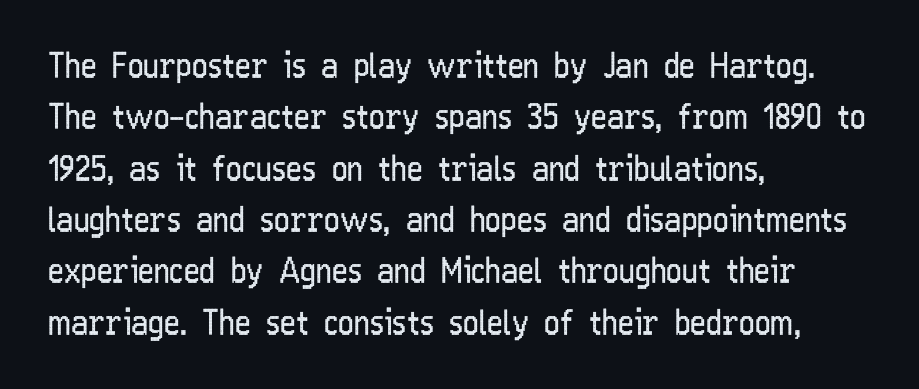
Q: Is the text bold? A: No.
Q: Is the text italic (slanted)? A: No, it is upright.
Q: Is the typeface a serif or a sans-serif typeface? A: Sans-serif.
Q: Is the text underlined? A: No.
Q: How is the paragraph aligned? A: Left-aligned.
Q: Is the spacing between letters normal or unusually wide? A: Normal.
Q: Is the spacing between lines tight, normal or loose? A: Normal.
Q: Width (condensed, normal, or wide)? A: Condensed.
Q: Stroke contrast? A: Low.
Q: x-height? A: Medium.
Q: Monospaced? A: No.
